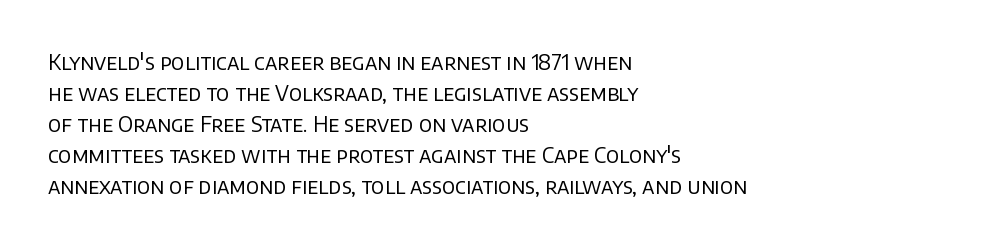
{"italic": "no", "bold": "no", "underline": "no", "align": "left", "line_spacing": "normal", "line_spacing_ratio": 1.48, "letter_spacing": "normal", "letter_spacing_em": 0.0, "glyph_px": 21}
